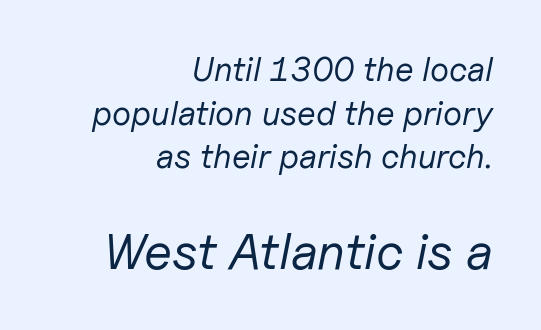
Q: Is the text bold? A: No.
Q: Is the text italic (slanted)? A: Yes, it leans right by about 11 degrees.
Q: Is the text underlined? A: No.
Q: How is the paragraph aligned? A: Right-aligned.
Q: Is the spacing between letters normal or unusually wide? A: Normal.
Q: Is the spacing between lines tight, normal or loose? A: Normal.
Q: Which block of text is set in a larger size, the first (top) or the second (bottom)? A: The second (bottom) one.
Q: Width (condensed, normal, or wide)? A: Normal.
Q: Stroke contrast? A: Low.
Q: x-height? A: Medium.
Q: Monospaced? A: No.
